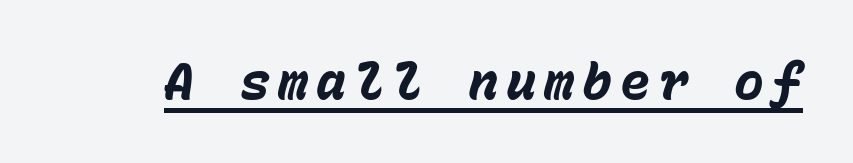
The image shows 50 px heavy type, italic (leaning right), monospaced; set underlined; low stroke contrast and a medium x-height.
